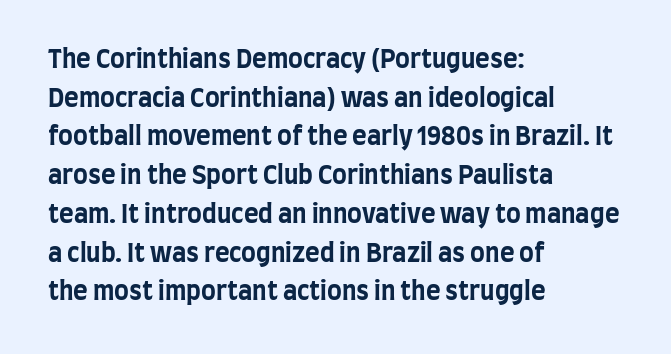
Q: Is the text bold? A: Yes.
Q: Is the text italic (slanted)? A: No, it is upright.
Q: Is the text underlined? A: No.
Q: How is the paragraph aligned? A: Left-aligned.
Q: Is the spacing between letters normal or unusually wide? A: Normal.
Q: Is the spacing between lines tight, normal or loose? A: Normal.
